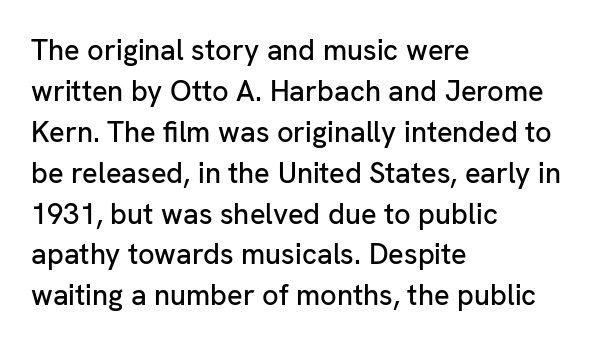
{"serif": "no", "italic": "no", "width": "normal", "stroke_contrast": "low", "x_height": "medium", "monospaced": "no", "underline": "no", "align": "left", "line_spacing": "normal", "line_spacing_ratio": 1.41, "letter_spacing": "normal", "letter_spacing_em": 0.0, "glyph_px": 29}
